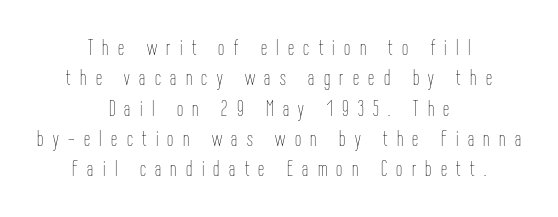
The image shows 22 px text type, upright; set centered, normal line spacing (1.38x), unusually wide letter spacing (+0.43 em), not underlined.
